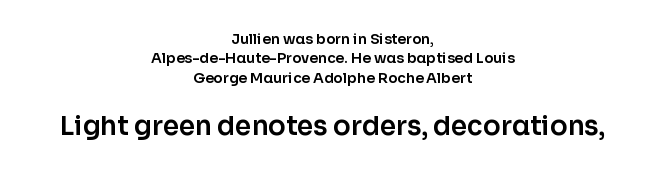
{"italic": "no", "underline": "no", "align": "center", "line_spacing": "normal", "line_spacing_ratio": 1.39, "letter_spacing": "normal", "letter_spacing_em": 0.0, "larger_block": "second", "size_ratio": 1.86, "glyph_px": 26}
